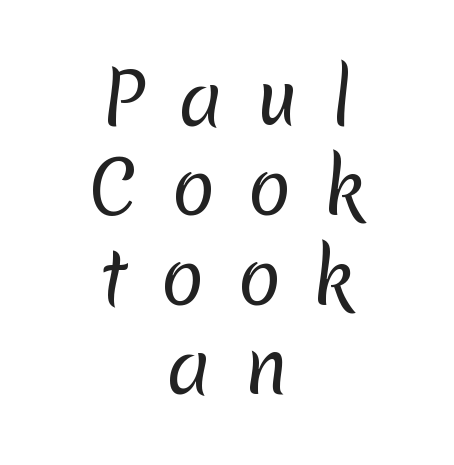
The image shows 71 px regular-weight sans-serif type; set centered, normal line spacing (1.26x), unusually wide letter spacing (+0.46 em), not underlined; low stroke contrast and a medium x-height.
